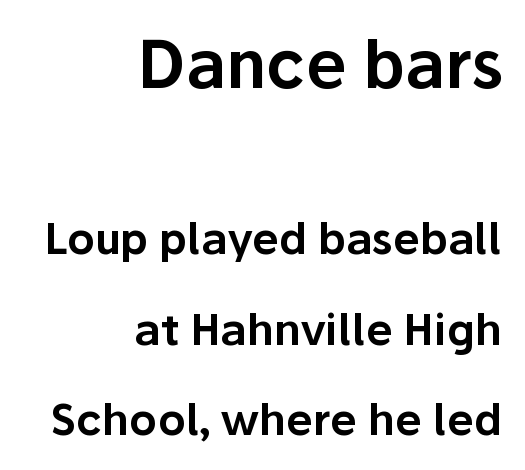
The image shows 65 px sans-serif type, upright; set right-aligned, loose line spacing (2.1x), normal letter spacing, not underlined; the first (top) block is 1.51x larger; low stroke contrast and a medium x-height.
